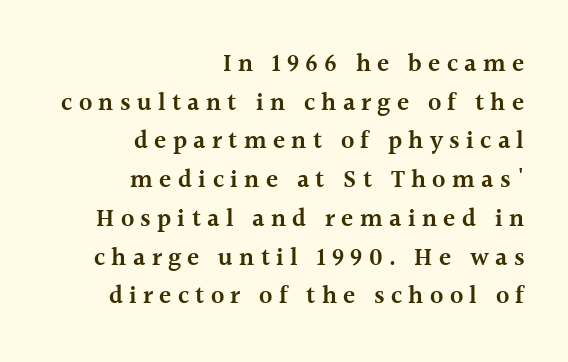
Layout note: lines flush right. Moderately thickened strokes mark this as semibold type. The typography opts for an upright posture over an oblique one. Vertical spacing — default. The rendering inserts visible extra space after every character. A bare baseline throughout the passage.
